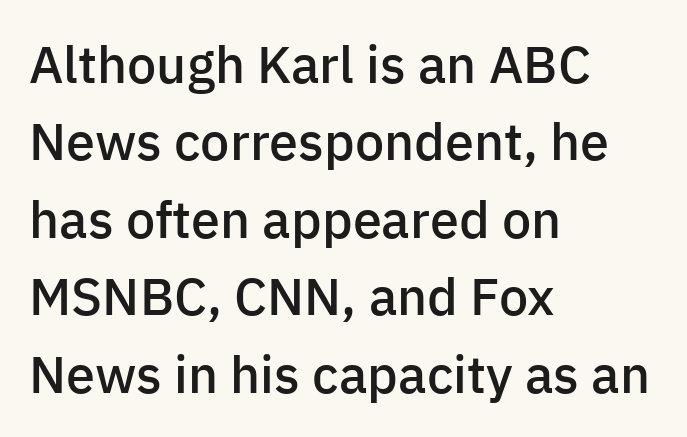
The image shows 52 px semibold sans-serif type, upright; set left-aligned, normal line spacing (1.49x), normal letter spacing, not underlined; low stroke contrast and a medium x-height.
